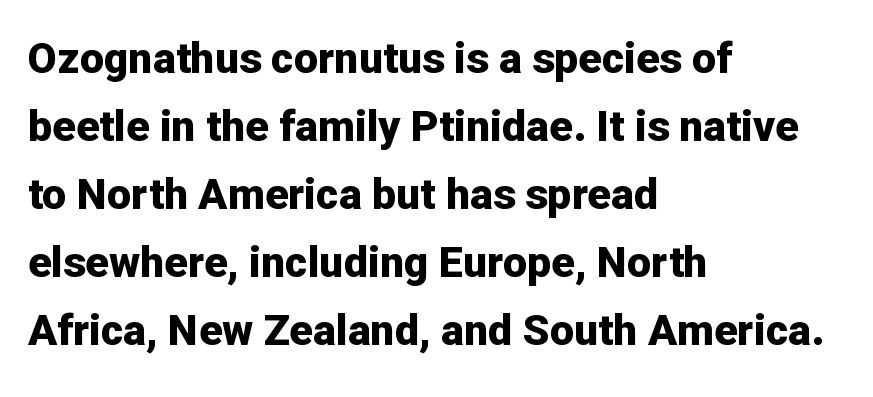
The passage shown is typeset with a sans-serif family. Looks like regular typesetting: each glyph gets only the width it needs. Notice how descenders clear the ascenders below comfortably — that's standard leading. Descenders hang freely into open space.
